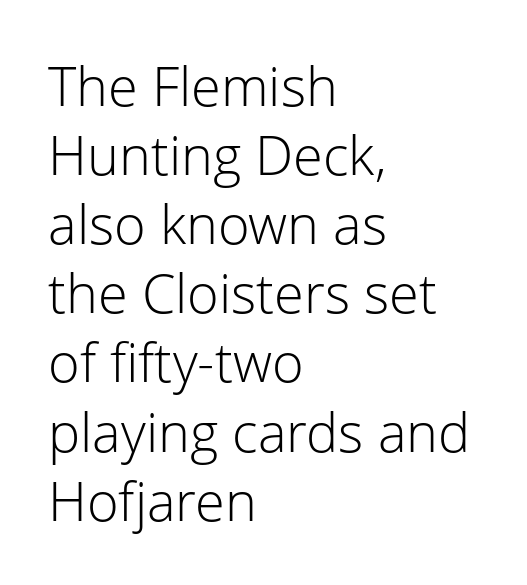
Does the copy run flush right? No — it runs flush left. Short note: letters normally spaced. The type sits square on the baseline with zero lean. This sample has the flowing, uneven cadence of proportional lettering. What's the leading like? Ordinary, nothing unusual. The zone under the glyphs is completely vacant.
